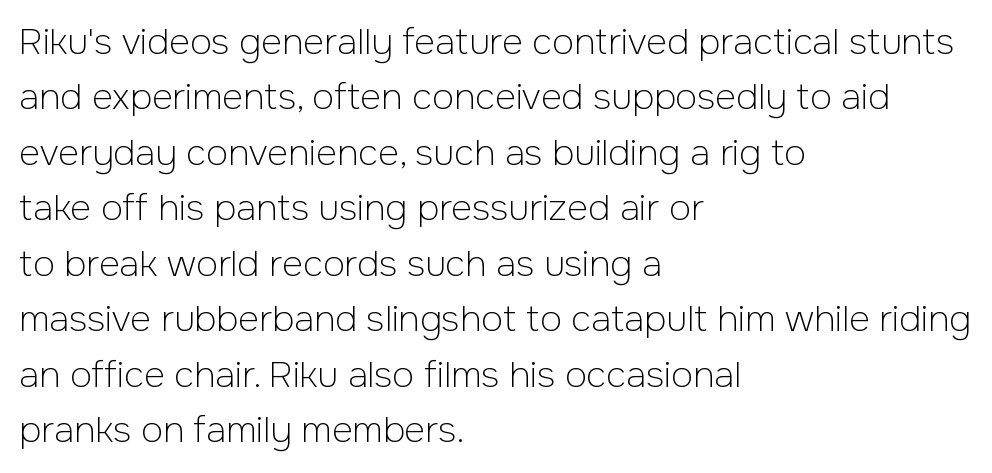
The image shows 36 px light sans-serif type, upright; set left-aligned, normal line spacing (1.54x), normal letter spacing, not underlined; low stroke contrast and a medium x-height.
